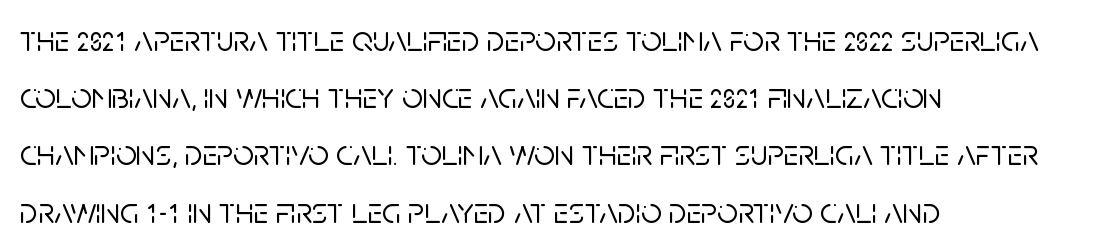
{"serif": "no", "italic": "no", "width": "normal", "stroke_contrast": "low", "x_height": "large", "monospaced": "no", "underline": "no", "align": "left", "line_spacing": "normal", "line_spacing_ratio": 1.59, "letter_spacing": "normal", "letter_spacing_em": 0.0, "glyph_px": 36}
